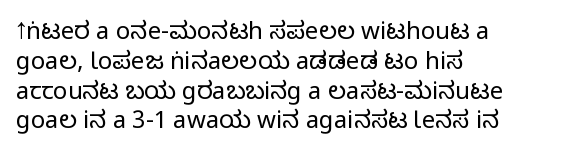
Q: Is the text italic (slanted)? A: No, it is upright.
Q: Is the text underlined? A: No.
Q: How is the paragraph aligned? A: Left-aligned.
Q: Is the spacing between letters normal or unusually wide? A: Normal.
